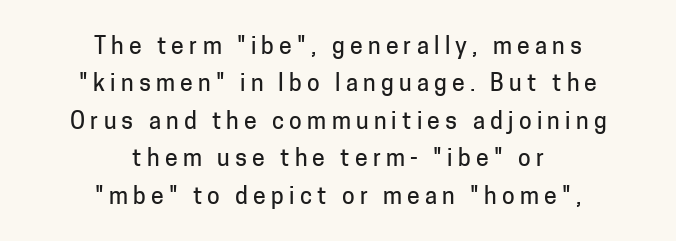
Q: Is the text italic (slanted)? A: No, it is upright.
Q: Is the text underlined? A: No.
Q: How is the paragraph aligned? A: Centered.
Q: Is the spacing between letters normal or unusually wide? A: Unusually wide.
Q: Is the spacing between lines tight, normal or loose? A: Normal.
